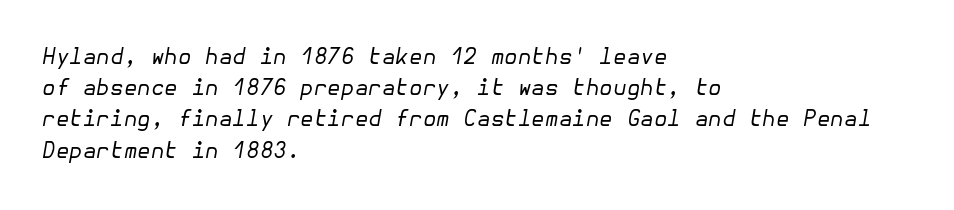
Rule under the text: the space is simply empty. The type is set solid horizontally, with unmodified tracking. Stroke thickness stays within the range of a standard reading face or lighter. Vertically, the passage feels balanced, rows spaced as you'd expect.
